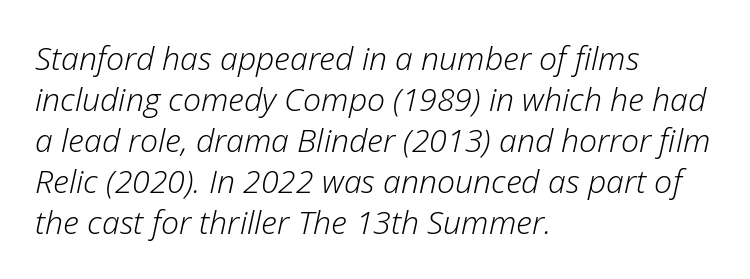
The compositor pushed each line to the left boundary. Is the type slanted? Yes — the strokes lean at a clear angle. Rule under the text: the space is simply empty. Think standard paragraph weight, or any step lighter than that. Do the characters align in a grid? No, the font is proportional. This rendering leaves character spacing at its baseline value.
